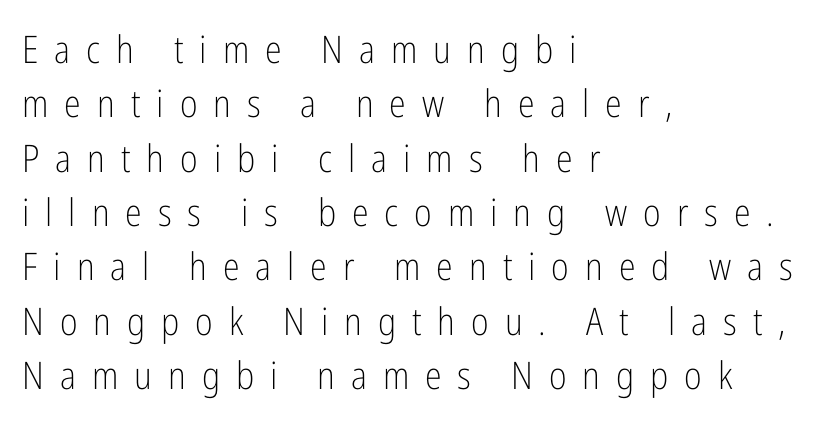
{"serif": "no", "italic": "no", "bold": "no", "weight": "light", "width": "condensed", "stroke_contrast": "low", "x_height": "medium", "monospaced": "no", "underline": "no", "align": "left", "line_spacing": "normal", "line_spacing_ratio": 1.43, "letter_spacing": "wide", "letter_spacing_em": 0.42, "glyph_px": 38}
